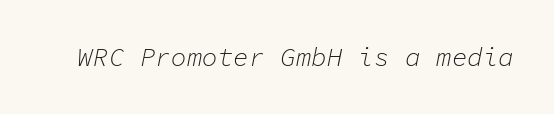
Q: Is the text bold? A: No.
Q: Is the text italic (slanted)? A: Yes, it leans right by about 11 degrees.
Q: Is the text underlined? A: No.
Q: Is the spacing between letters normal or unusually wide? A: Normal.
